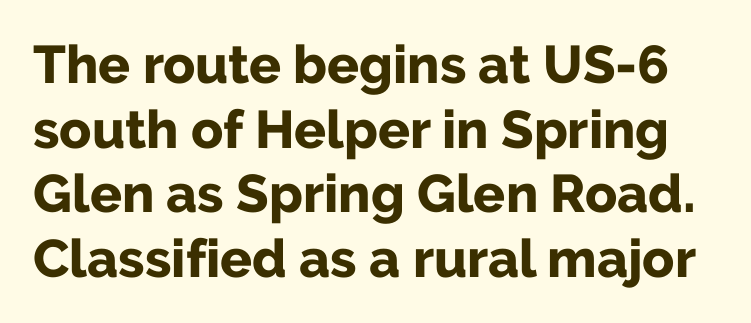
The image shows 53 px bold sans-serif type, upright; set line spacing 1.22x, normal letter spacing, not underlined; low stroke contrast and a medium x-height.
